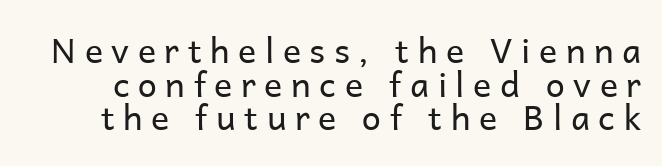
Q: Is the text bold? A: No.
Q: Is the text italic (slanted)? A: No, it is upright.
Q: Is the typeface a serif or a sans-serif typeface? A: Sans-serif.
Q: Is the text underlined? A: No.
Q: Is the spacing between letters normal or unusually wide? A: Unusually wide.
Q: Is the spacing between lines tight, normal or loose? A: Tight.
Q: Width (condensed, normal, or wide)? A: Normal.
Q: Stroke contrast? A: Low.
Q: x-height? A: Medium.
Q: Monospaced? A: No.
